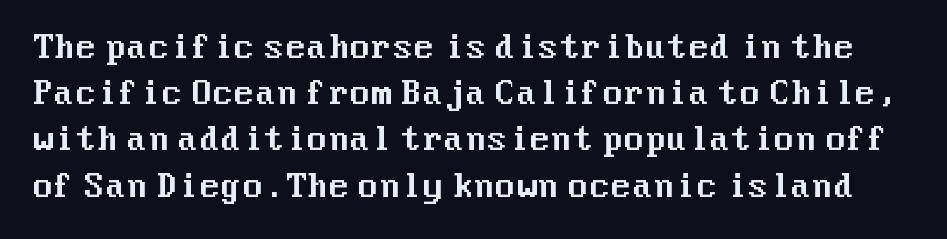
Q: Is the text italic (slanted)? A: No, it is upright.
Q: Is the typeface a serif or a sans-serif typeface? A: Sans-serif.
Q: Is the text underlined? A: No.
Q: Is the spacing between letters normal or unusually wide? A: Normal.
Q: Is the spacing between lines tight, normal or loose? A: Normal.
Q: Width (condensed, normal, or wide)? A: Normal.
Q: Stroke contrast? A: Medium.
Q: x-height? A: Medium.
